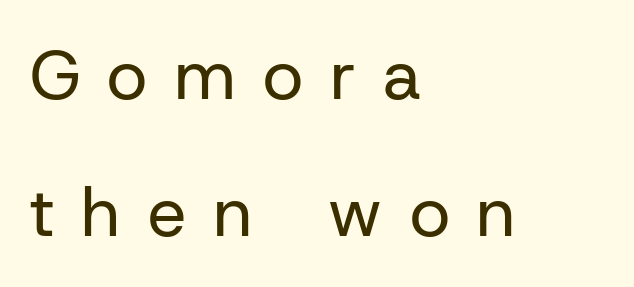
{"serif": "no", "italic": "no", "bold": "no", "weight": "regular", "width": "normal", "stroke_contrast": "low", "x_height": "medium", "monospaced": "no", "underline": "no", "align": "left", "line_spacing": "loose", "line_spacing_ratio": 1.98, "letter_spacing": "wide", "letter_spacing_em": 0.39, "glyph_px": 69}
